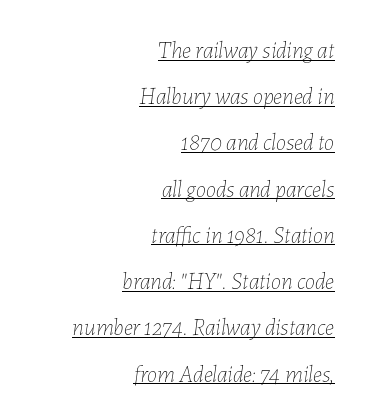
The font's italic variant was chosen for this text. There is no visible air inserted between adjacent glyphs. The strokes are not fattened; the text isn't bold. All the whitespace from short lines collects on the left.
